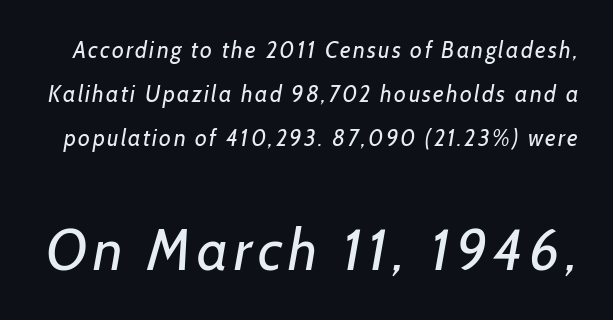
The image shows 58 px regular-weight sans-serif type; set loose line spacing (1.92x), not underlined; the second (bottom) block is 2.52x larger; low stroke contrast and a medium x-height.
